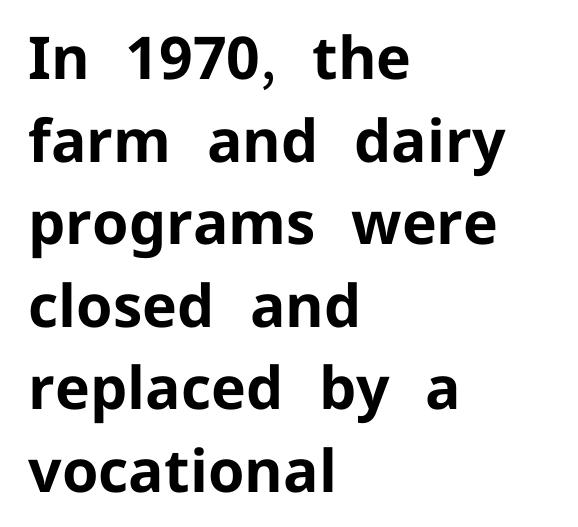
Character widths vary here, with narrow letters taking less room than wide ones. Ascenders rise straight up at ninety degrees. Honestly, the row spacing looks completely unremarkable. The strip under each line holds only bare page. Leftover space on each line is placed entirely after the last word. Is the type bold? Yes — the strokes are clearly thick and heavy.
